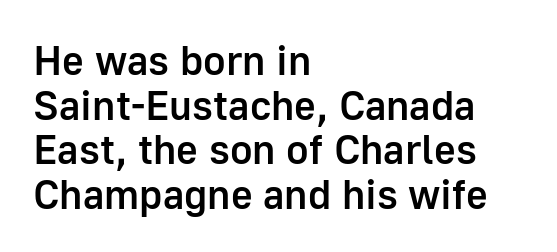
Leftover space on each line is placed entirely after the last word. Rule under the text: the space is simply empty. Every letter is mildly thick-stroked: semibold rather than bold. Here the designer chose a conventional face with non-uniform glyph widths. Leading is clearly below the norm, producing a dense column. Style check: upright.
